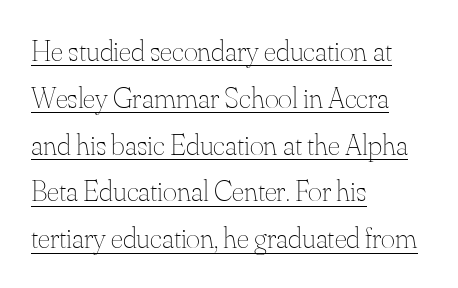
Q: Is the text bold? A: No.
Q: Is the text italic (slanted)? A: No, it is upright.
Q: Is the text underlined? A: Yes.
Q: How is the paragraph aligned? A: Left-aligned.
Q: Is the spacing between letters normal or unusually wide? A: Normal.
Q: Is the spacing between lines tight, normal or loose? A: Normal.
Q: Width (condensed, normal, or wide)? A: Normal.
Q: Stroke contrast? A: Medium.
Q: x-height? A: Small.
Q: Monospaced? A: No.
